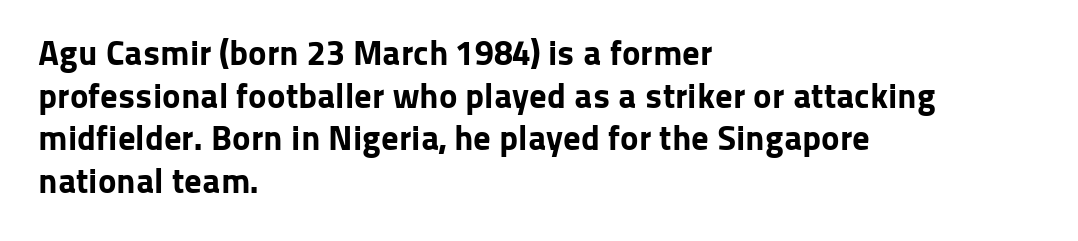
Q: Is the text bold? A: Yes.
Q: Is the text italic (slanted)? A: No, it is upright.
Q: Is the typeface a serif or a sans-serif typeface? A: Sans-serif.
Q: Is the text underlined? A: No.
Q: How is the paragraph aligned? A: Left-aligned.
Q: Is the spacing between letters normal or unusually wide? A: Normal.
Q: Width (condensed, normal, or wide)? A: Normal.
Q: Stroke contrast? A: Low.
Q: x-height? A: Medium.
Q: Monospaced? A: No.
